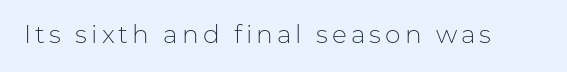
The image shows 25 px text type, upright; set not underlined.
